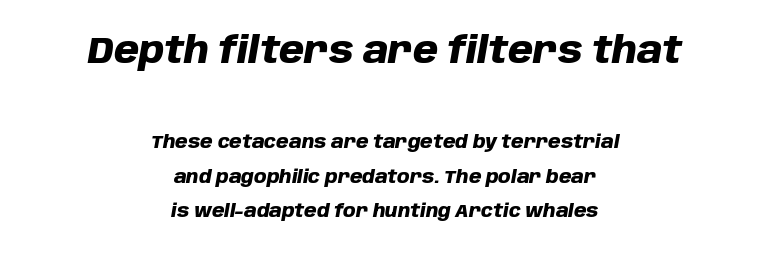
{"italic": "yes", "lean": "right", "slant_degrees": 10, "bold": "yes", "weight": "heavy", "width": "normal", "stroke_contrast": "low", "x_height": "large", "monospaced": "no", "underline": "no", "align": "center", "line_spacing": "loose", "line_spacing_ratio": 1.94, "letter_spacing": "normal", "letter_spacing_em": 0.0, "larger_block": "first", "size_ratio": 2.0, "glyph_px": 36}
